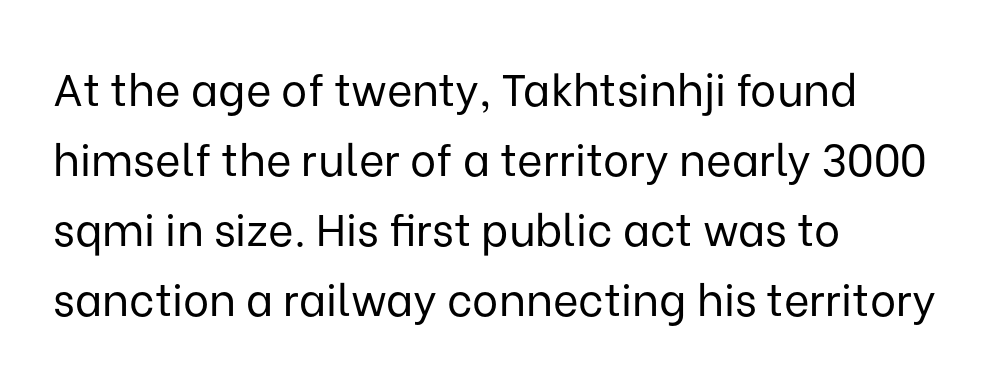
Q: Is the text bold? A: No.
Q: Is the text italic (slanted)? A: No, it is upright.
Q: Is the typeface a serif or a sans-serif typeface? A: Sans-serif.
Q: Is the text underlined? A: No.
Q: How is the paragraph aligned? A: Left-aligned.
Q: Is the spacing between letters normal or unusually wide? A: Normal.
Q: Is the spacing between lines tight, normal or loose? A: Normal.
Q: Width (condensed, normal, or wide)? A: Normal.
Q: Stroke contrast? A: Low.
Q: x-height? A: Medium.
Q: Monospaced? A: No.
